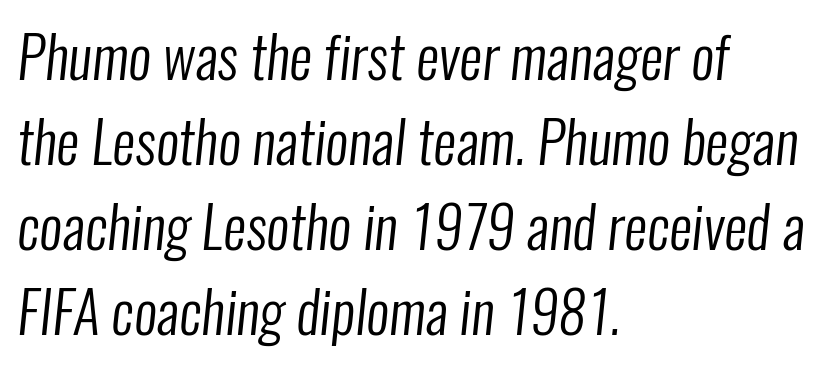
{"serif": "no", "bold": "no", "weight": "regular", "width": "condensed", "stroke_contrast": "low", "x_height": "medium", "monospaced": "no", "underline": "no", "align": "left", "line_spacing": "normal", "line_spacing_ratio": 1.49, "letter_spacing": "normal", "letter_spacing_em": 0.0, "glyph_px": 57}
